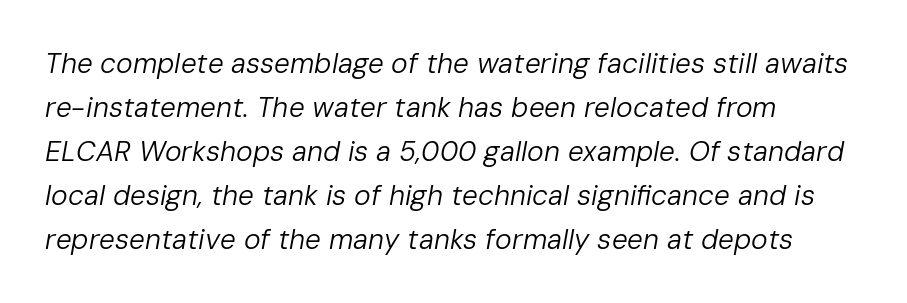
The image shows 28 px regular-weight type, italic (leaning right); set left-aligned, normal line spacing (1.57x), normal letter spacing, not underlined; low stroke contrast and a medium x-height.
